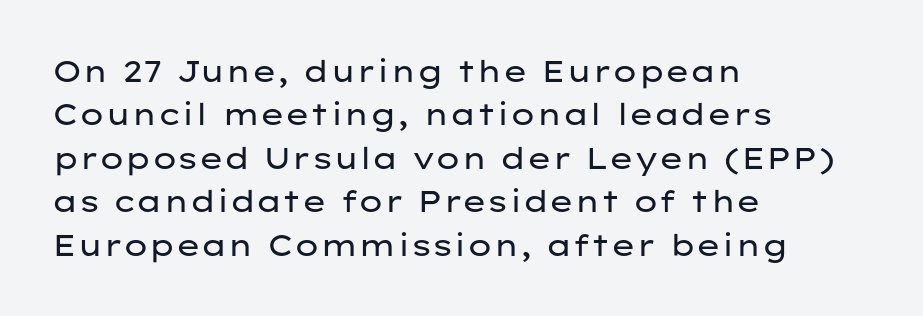
Q: Is the text bold? A: No.
Q: Is the text italic (slanted)? A: No, it is upright.
Q: Is the typeface a serif or a sans-serif typeface? A: Sans-serif.
Q: Is the text underlined? A: No.
Q: How is the paragraph aligned? A: Left-aligned.
Q: Is the spacing between letters normal or unusually wide? A: Normal.
Q: Is the spacing between lines tight, normal or loose? A: Normal.
Q: Width (condensed, normal, or wide)? A: Wide.
Q: Stroke contrast? A: Low.
Q: x-height? A: Medium.
Q: Monospaced? A: No.
